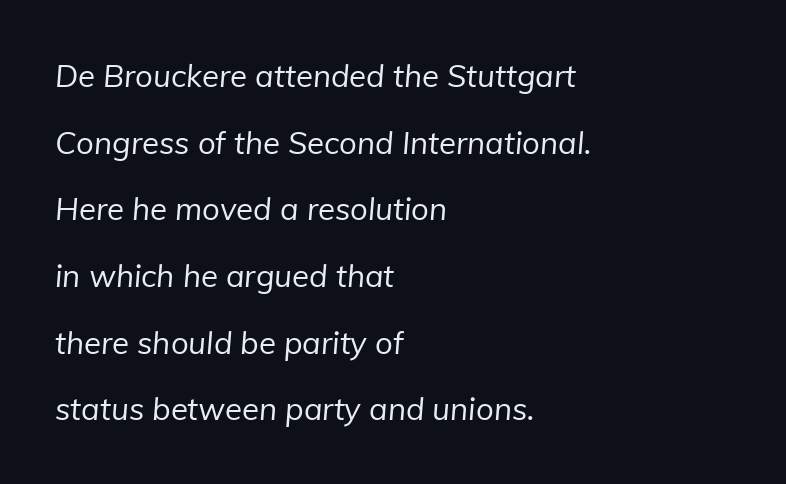
{"serif": "no", "bold": "no", "weight": "regular", "width": "normal", "stroke_contrast": "low", "x_height": "medium", "monospaced": "no", "underline": "no", "align": "left", "line_spacing": "loose", "line_spacing_ratio": 2.15, "letter_spacing": "normal", "letter_spacing_em": 0.0, "glyph_px": 31}
